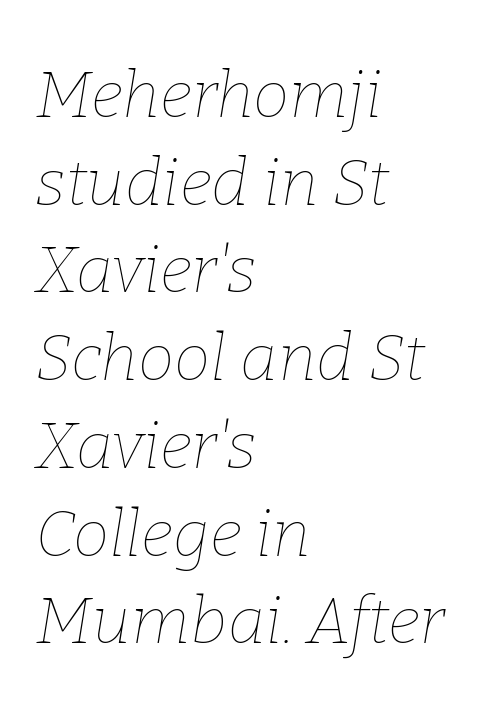
Students, note that the glyphs here touch the page at normal intervals. Weight: regular or lighter. Clear beneath every line of the passage. Italic: yes, the glyphs are oblique.
